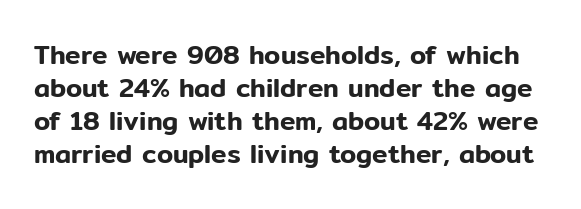
The image shows 26 px text type, upright; set normal line spacing (1.27x), normal letter spacing, not underlined.
